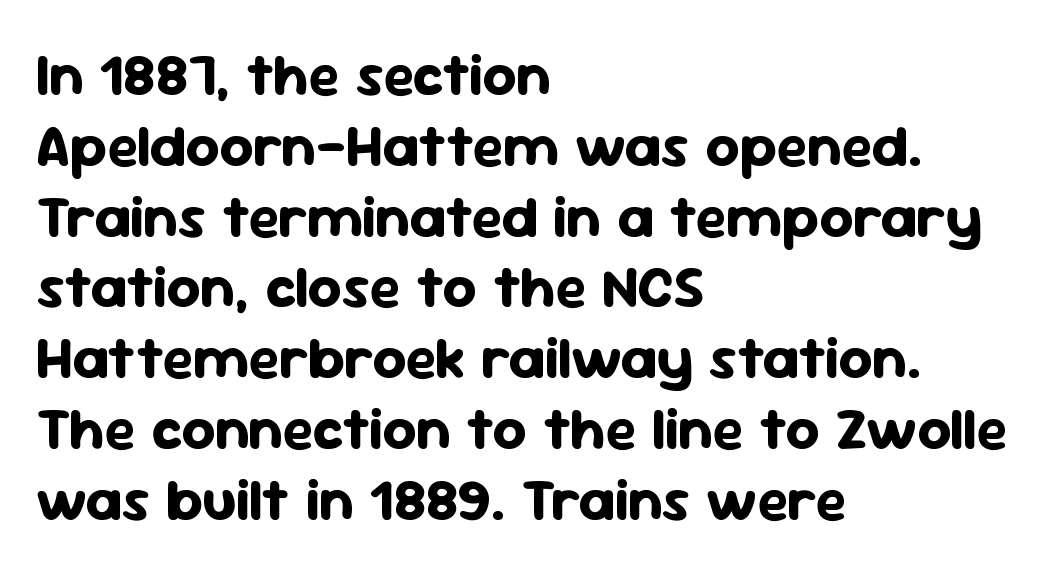
{"serif": "no", "italic": "no", "bold": "yes", "weight": "bold", "width": "normal", "stroke_contrast": "low", "x_height": "medium", "monospaced": "no", "underline": "no", "align": "left", "line_spacing_ratio": 1.2, "letter_spacing": "normal", "letter_spacing_em": 0.0, "glyph_px": 59}
